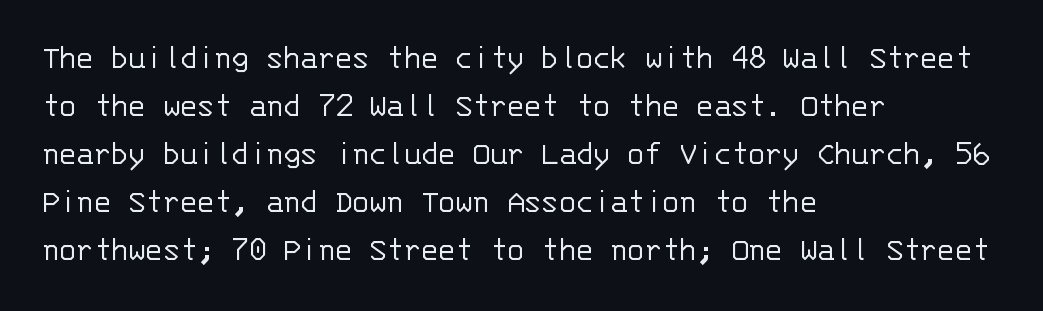
{"serif": "no", "italic": "no", "bold": "no", "weight": "light", "width": "normal", "stroke_contrast": "low", "x_height": "large", "monospaced": "yes", "underline": "no", "align": "left", "line_spacing": "normal", "line_spacing_ratio": 1.37, "letter_spacing": "normal", "letter_spacing_em": 0.0, "glyph_px": 35}
